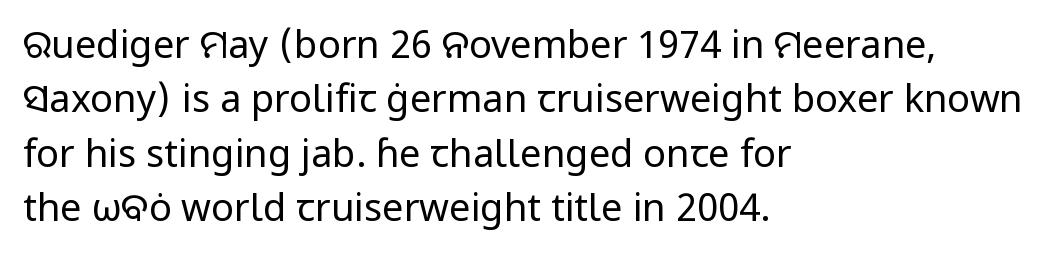
Q: Is the text bold? A: No.
Q: Is the text italic (slanted)? A: No, it is upright.
Q: Is the typeface a serif or a sans-serif typeface? A: Sans-serif.
Q: Is the text underlined? A: No.
Q: How is the paragraph aligned? A: Left-aligned.
Q: Is the spacing between letters normal or unusually wide? A: Normal.
Q: Is the spacing between lines tight, normal or loose? A: Normal.
Q: Width (condensed, normal, or wide)? A: Normal.
Q: Stroke contrast? A: Low.
Q: x-height? A: Medium.
Q: Monospaced? A: No.
